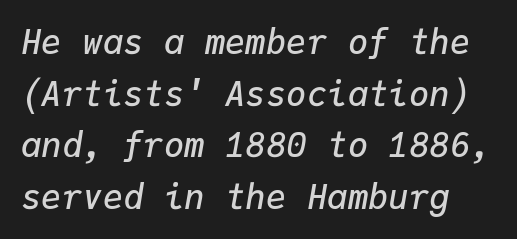
{"italic": "yes", "lean": "right", "slant_degrees": 9, "bold": "semi", "weight": "semibold", "width": "normal", "stroke_contrast": "low", "x_height": "medium", "monospaced": "yes", "underline": "no", "line_spacing": "normal", "line_spacing_ratio": 1.52, "letter_spacing": "normal", "letter_spacing_em": 0.0, "glyph_px": 34}
